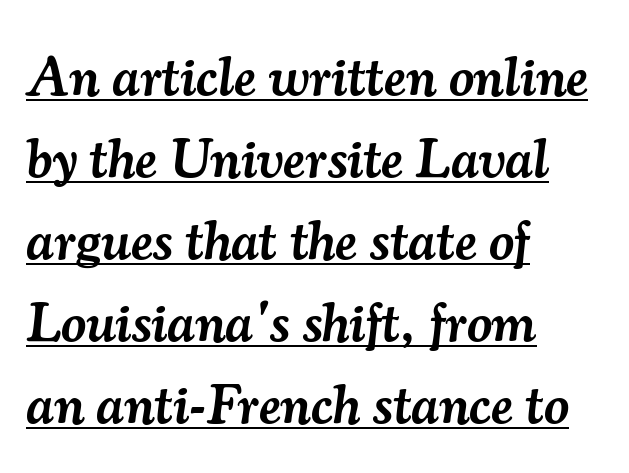
Q: Is the text bold? A: Semi-bold.
Q: Is the text italic (slanted)? A: Yes, it leans right by about 7 degrees.
Q: Is the typeface a serif or a sans-serif typeface? A: Serif.
Q: Is the text underlined? A: Yes.
Q: How is the paragraph aligned? A: Left-aligned.
Q: Is the spacing between letters normal or unusually wide? A: Normal.
Q: Is the spacing between lines tight, normal or loose? A: Normal.
Q: Width (condensed, normal, or wide)? A: Normal.
Q: Stroke contrast? A: Medium.
Q: x-height? A: Small.
Q: Monospaced? A: No.
